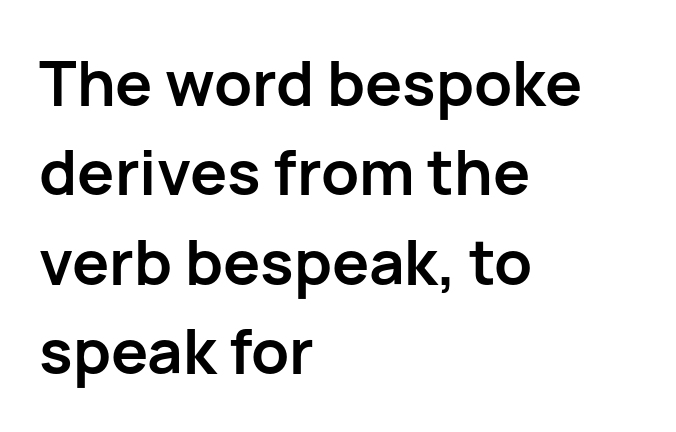
Q: Is the text bold? A: Yes.
Q: Is the text italic (slanted)? A: No, it is upright.
Q: Is the typeface a serif or a sans-serif typeface? A: Sans-serif.
Q: Is the text underlined? A: No.
Q: How is the paragraph aligned? A: Left-aligned.
Q: Is the spacing between letters normal or unusually wide? A: Normal.
Q: Is the spacing between lines tight, normal or loose? A: Normal.
Q: Width (condensed, normal, or wide)? A: Normal.
Q: Stroke contrast? A: Low.
Q: x-height? A: Medium.
Q: Monospaced? A: No.
